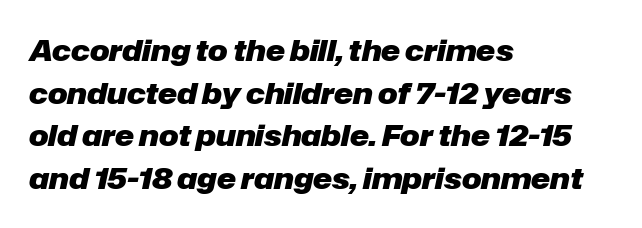
Q: Is the text bold? A: Yes.
Q: Is the text italic (slanted)? A: Yes, it leans right by about 12 degrees.
Q: Is the text underlined? A: No.
Q: How is the paragraph aligned? A: Left-aligned.
Q: Is the spacing between letters normal or unusually wide? A: Normal.
Q: Is the spacing between lines tight, normal or loose? A: Normal.
Q: Width (condensed, normal, or wide)? A: Normal.
Q: Stroke contrast? A: Low.
Q: x-height? A: Medium.
Q: Monospaced? A: No.
